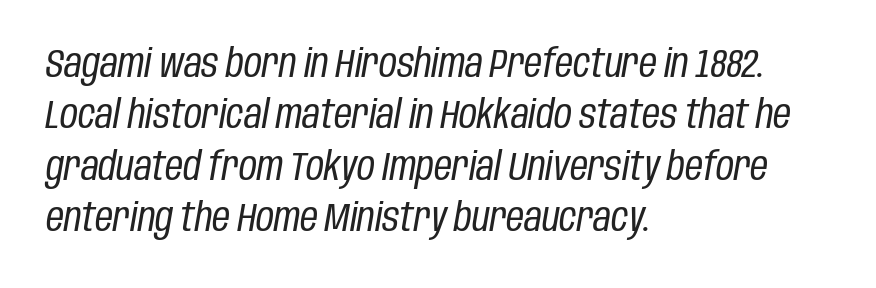
Is the stroke heavy? The answer is a plain regular-or-lighter. Each row of text sits above clean, open space. Glyph-to-glyph distance matches everyday printed text. The rendering applies a slant to the glyphs. Does the leading feel generous? No, just average. Line beginnings align vertically; line endings do not.
